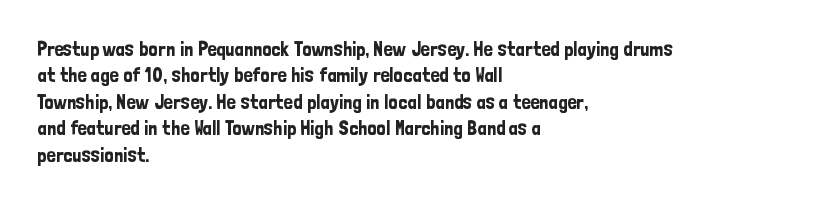
{"italic": "no", "underline": "no", "align": "left", "line_spacing": "normal", "line_spacing_ratio": 1.32, "letter_spacing": "normal", "letter_spacing_em": 0.0, "glyph_px": 20}
